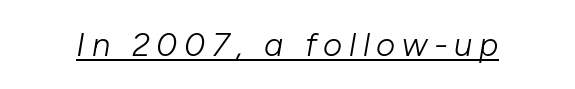
{"italic": "yes", "lean": "right", "slant_degrees": 10, "bold": "no", "weight": "light", "width": "normal", "stroke_contrast": "low", "x_height": "medium", "monospaced": "no", "underline": "yes", "letter_spacing": "wide", "letter_spacing_em": 0.2, "glyph_px": 33}
